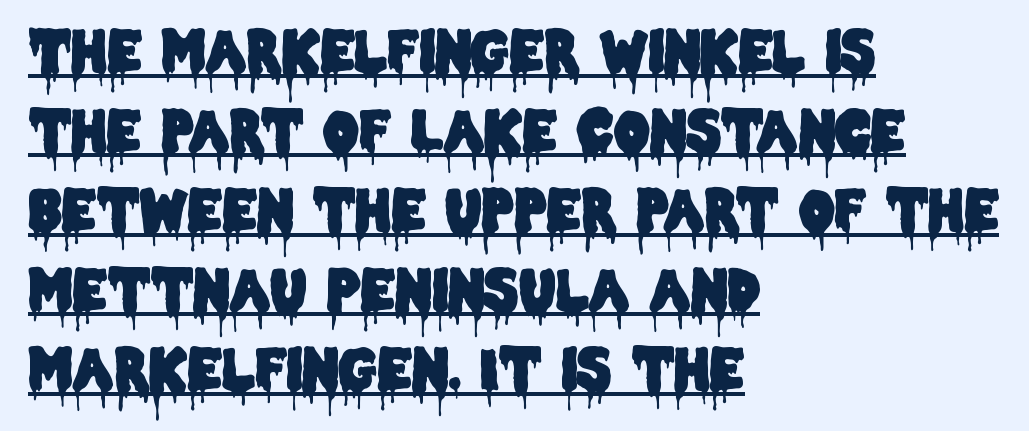
{"serif": "no", "italic": "no", "width": "condensed", "stroke_contrast": "low", "x_height": "large", "monospaced": "no", "underline": "yes", "align": "left", "line_spacing": "normal", "line_spacing_ratio": 1.42, "letter_spacing": "normal", "letter_spacing_em": 0.0, "glyph_px": 56}
